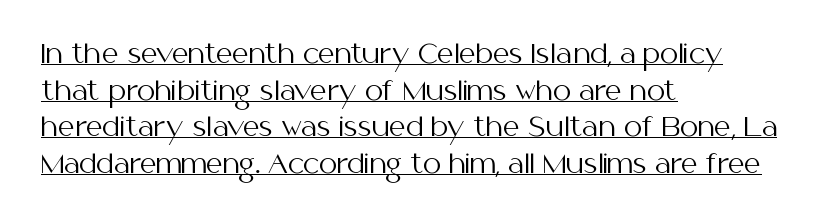
The image shows 26 px text type, upright; set left-aligned, normal line spacing (1.41x), normal letter spacing, underlined.
